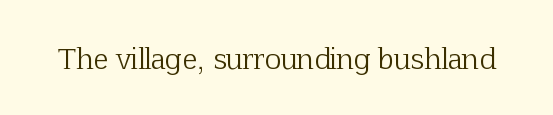
Stroke terminals: seriffed. A typesetter would call this zero additional tracking. Unbolded letterforms with no extra heft. The type sits square on the baseline with zero lean.
